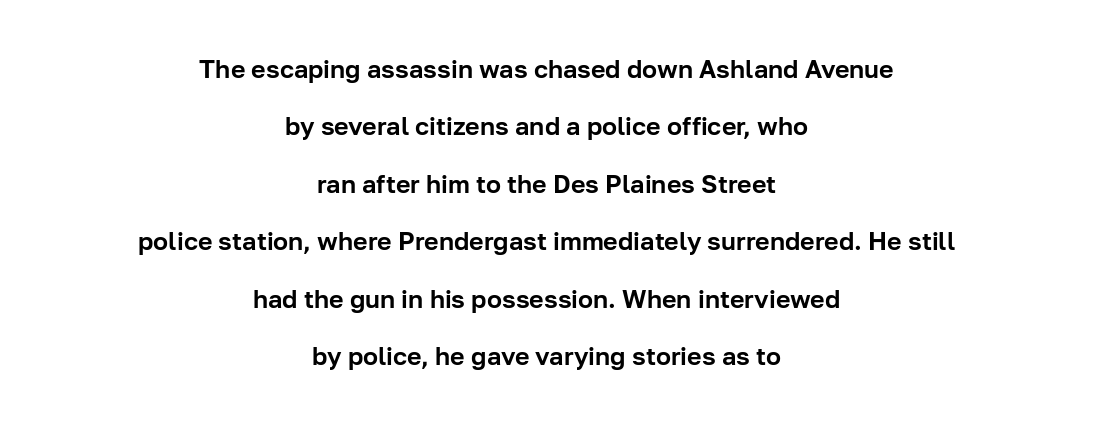
{"italic": "no", "underline": "no", "align": "center", "line_spacing": "loose", "line_spacing_ratio": 2.3, "letter_spacing": "normal", "letter_spacing_em": 0.0, "glyph_px": 25}
